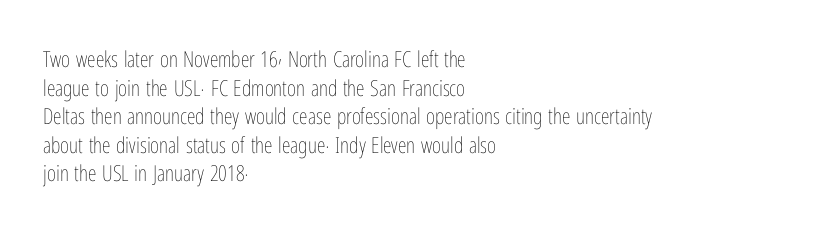
The image shows 22 px text type, upright; set left-aligned, normal line spacing (1.3x), normal letter spacing, not underlined.
